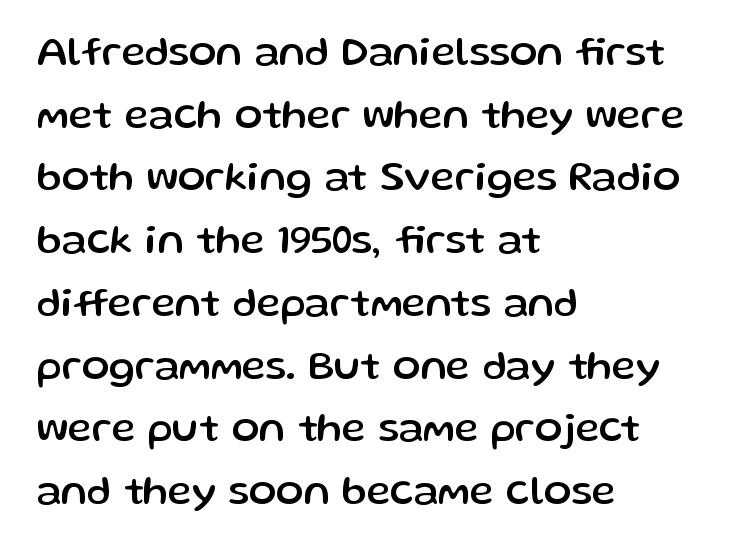
The image shows 41 px sans-serif type, upright; set left-aligned, normal line spacing (1.53x), normal letter spacing, not underlined; low stroke contrast and a medium x-height.
